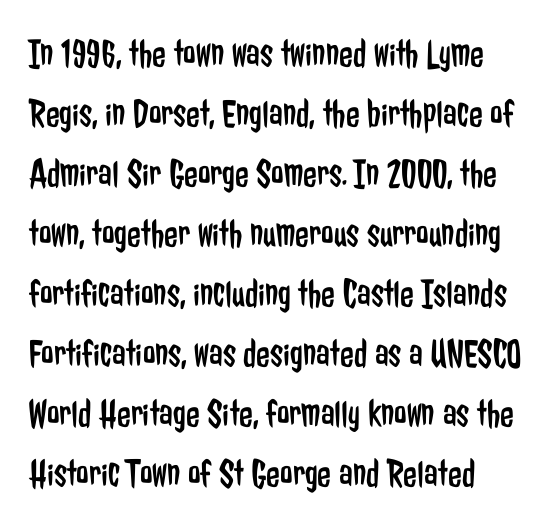
The designer went with a sans here, leaving each stem footless. Posture: upright roman. Stem width sits at or under what a default text font uses. The zone under the glyphs is completely vacant. Is the block centered? No — it sits flush against the left margin. Observe the ordinary spacing: letters are neighbours, not strangers.
